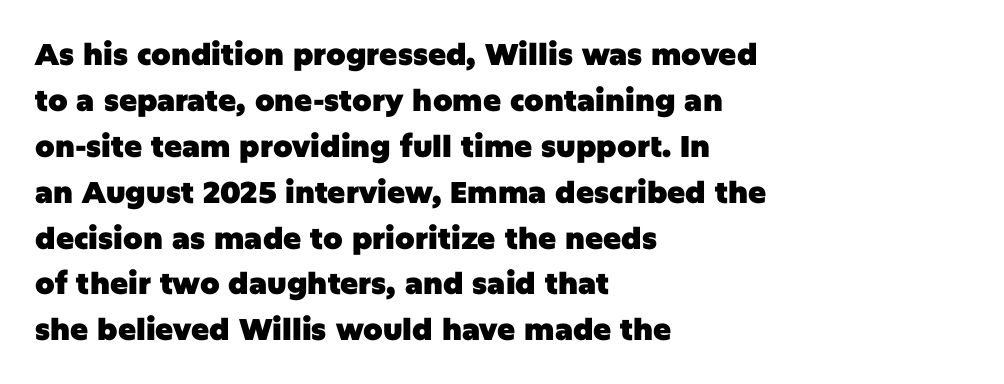
Q: Is the text bold? A: Yes.
Q: Is the text italic (slanted)? A: No, it is upright.
Q: Is the typeface a serif or a sans-serif typeface? A: Sans-serif.
Q: Is the text underlined? A: No.
Q: How is the paragraph aligned? A: Left-aligned.
Q: Is the spacing between letters normal or unusually wide? A: Normal.
Q: Is the spacing between lines tight, normal or loose? A: Normal.
Q: Width (condensed, normal, or wide)? A: Normal.
Q: Stroke contrast? A: Low.
Q: x-height? A: Large.
Q: Monospaced? A: No.
